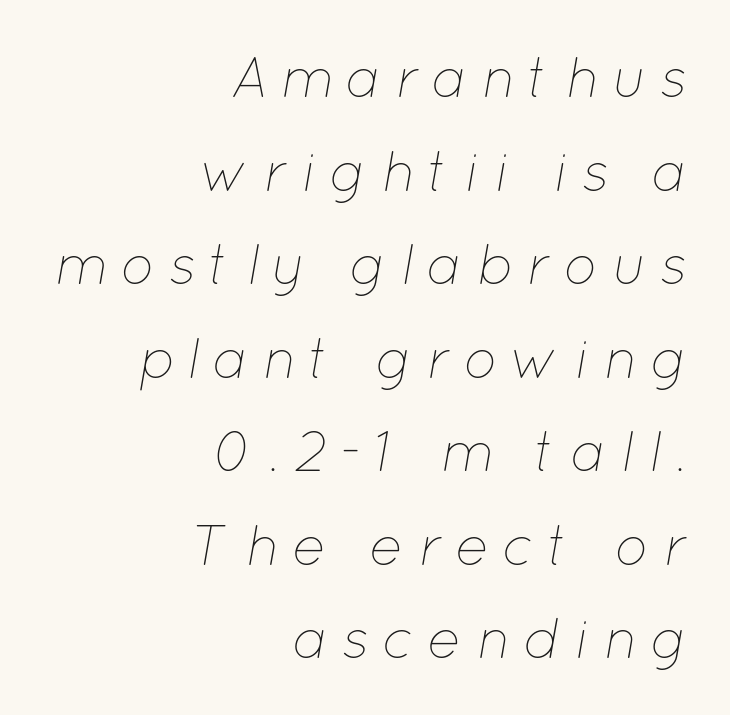
Each new line begins a customary step beneath the previous one. Characters follow at a spacing far wider than the type designer built in. This rendering uses right alignment, leaving the left contour irregular. An italicized treatment has been applied to the whole sample.
